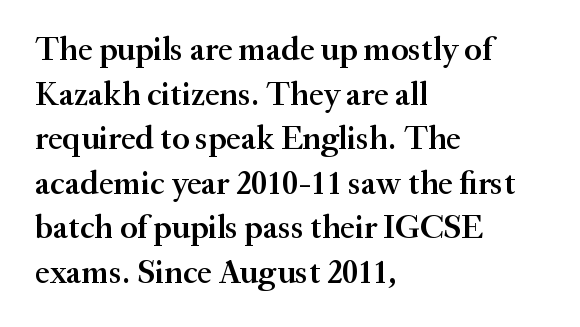
The image shows 33 px semibold serif type, upright; set left-aligned, normal line spacing (1.35x), normal letter spacing, not underlined; medium stroke contrast and a small x-height.
